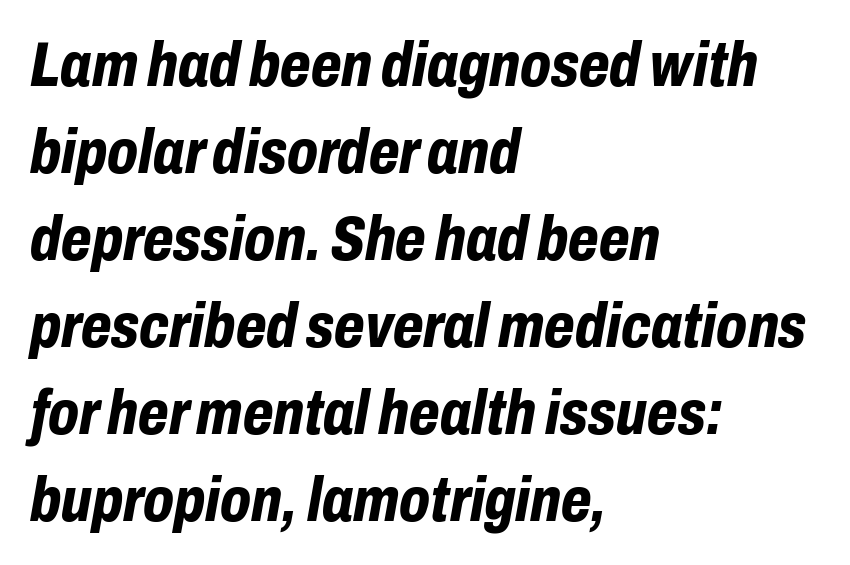
Q: Is the text bold? A: Yes.
Q: Is the text italic (slanted)? A: Yes, it leans right by about 10 degrees.
Q: Is the text underlined? A: No.
Q: How is the paragraph aligned? A: Left-aligned.
Q: Is the spacing between letters normal or unusually wide? A: Normal.
Q: Is the spacing between lines tight, normal or loose? A: Normal.
Q: Width (condensed, normal, or wide)? A: Condensed.
Q: Stroke contrast? A: Low.
Q: x-height? A: Medium.
Q: Monospaced? A: No.
